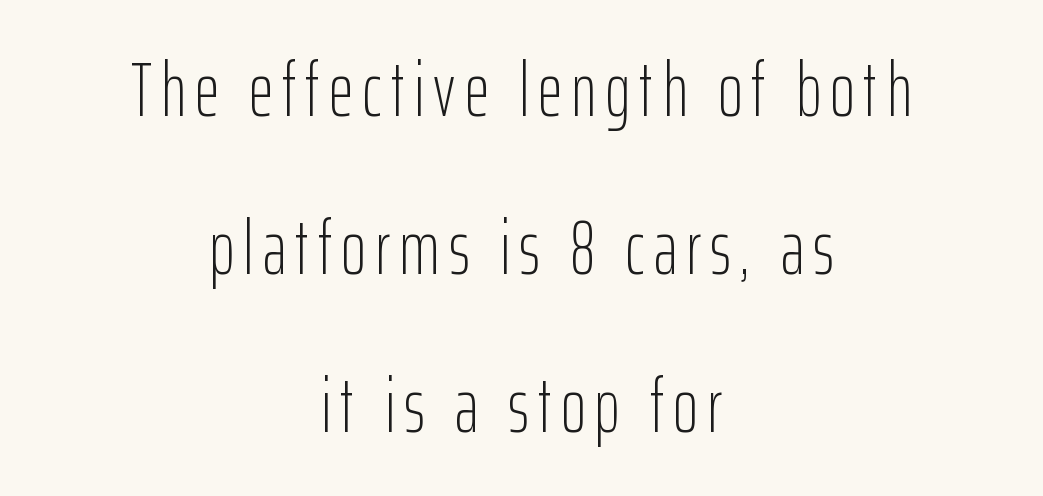
{"serif": "no", "italic": "no", "bold": "no", "weight": "light", "width": "condensed", "stroke_contrast": "low", "x_height": "medium", "monospaced": "no", "underline": "no", "align": "center", "line_spacing": "loose", "line_spacing_ratio": 2.08, "glyph_px": 76}
